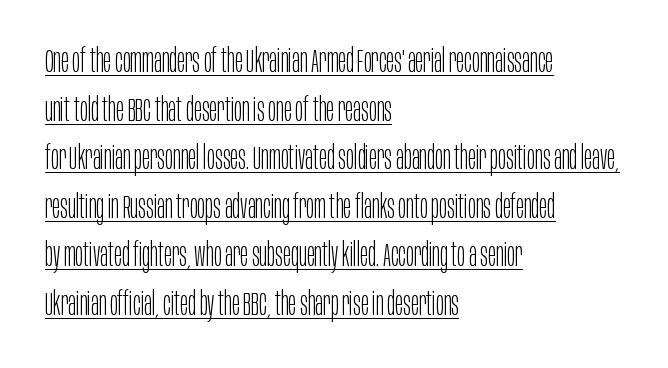
The image shows 33 px light, condensed sans-serif type, upright; set left-aligned, normal line spacing (1.47x), normal letter spacing, underlined; low stroke contrast and a large x-height.
